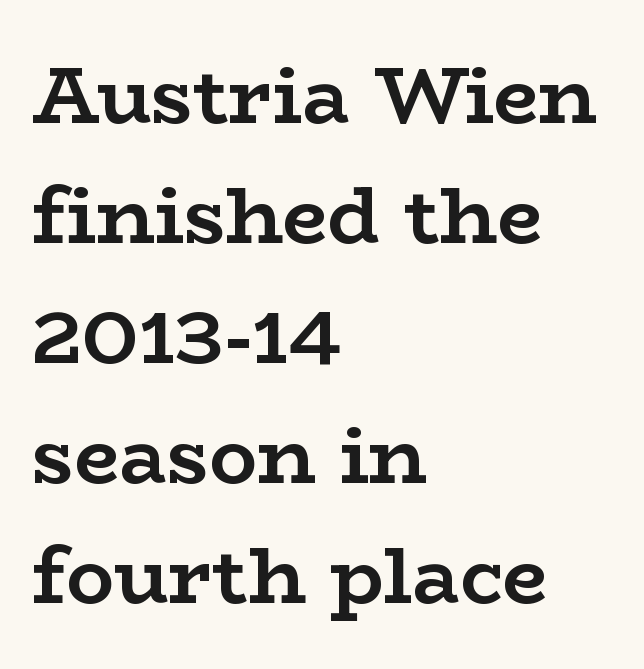
{"serif": "yes", "italic": "no", "bold": "yes", "weight": "semibold", "width": "wide", "stroke_contrast": "low", "x_height": "medium", "monospaced": "no", "underline": "no", "align": "left", "line_spacing": "normal", "line_spacing_ratio": 1.5, "letter_spacing": "normal", "letter_spacing_em": 0.0, "glyph_px": 80}
